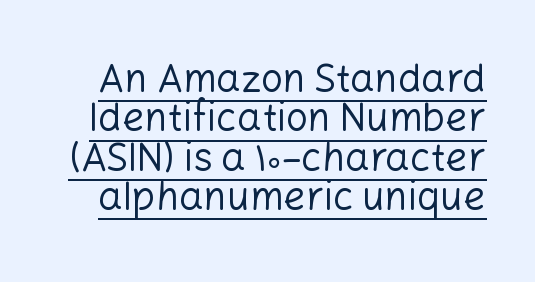
The typeface chosen for these lines omits serifs. Observe the ordinary spacing: letters are neighbours, not strangers. Upright lettering throughout. Closely set lines give the paragraph a compact silhouette. In designer terms, the underline attribute is active on this setting. Varying glyph widths throughout — classic text-font behaviour.
